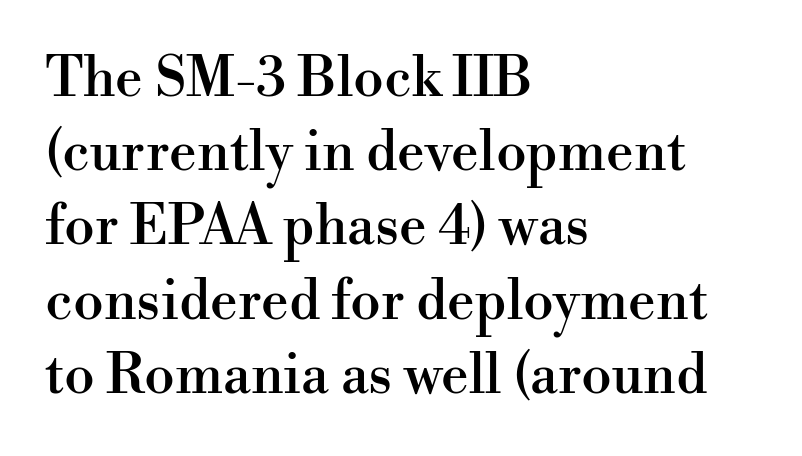
{"serif": "yes", "italic": "no", "width": "normal", "stroke_contrast": "high", "x_height": "small", "monospaced": "no", "underline": "no", "align": "left", "line_spacing": "normal", "line_spacing_ratio": 1.35, "letter_spacing": "normal", "letter_spacing_em": 0.0, "glyph_px": 55}
